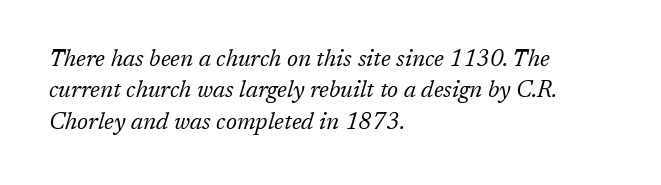
Q: Is the text bold? A: No.
Q: Is the text italic (slanted)? A: Yes, it leans right by about 17 degrees.
Q: Is the text underlined? A: No.
Q: How is the paragraph aligned? A: Left-aligned.
Q: Is the spacing between letters normal or unusually wide? A: Normal.
Q: Is the spacing between lines tight, normal or loose? A: Normal.
